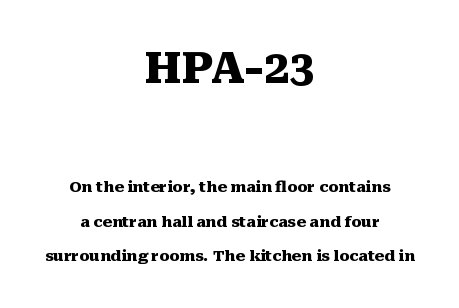
The image shows 44 px heavy serif type, upright; set centered, loose line spacing (2.3x), normal letter spacing, not underlined; the first (top) block is 2.93x larger; medium stroke contrast and a medium x-height.
